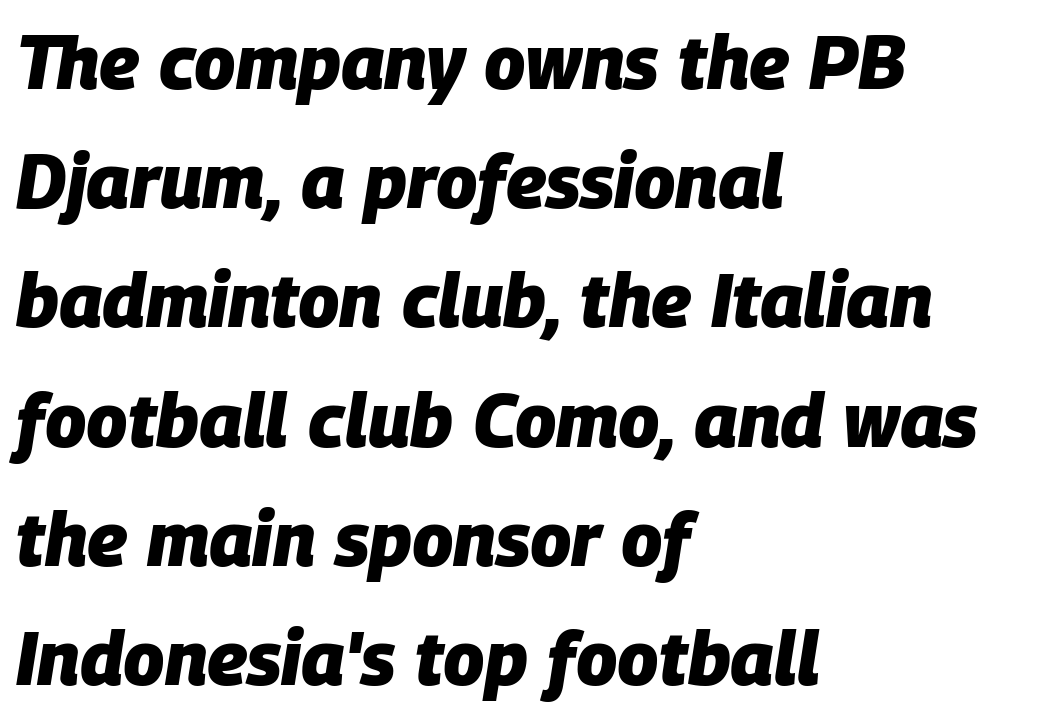
{"italic": "yes", "lean": "right", "slant_degrees": 9, "bold": "yes", "weight": "heavy", "width": "normal", "stroke_contrast": "low", "x_height": "large", "monospaced": "no", "underline": "no", "align": "left", "line_spacing": "normal", "line_spacing_ratio": 1.59, "letter_spacing": "normal", "letter_spacing_em": 0.0, "glyph_px": 75}
